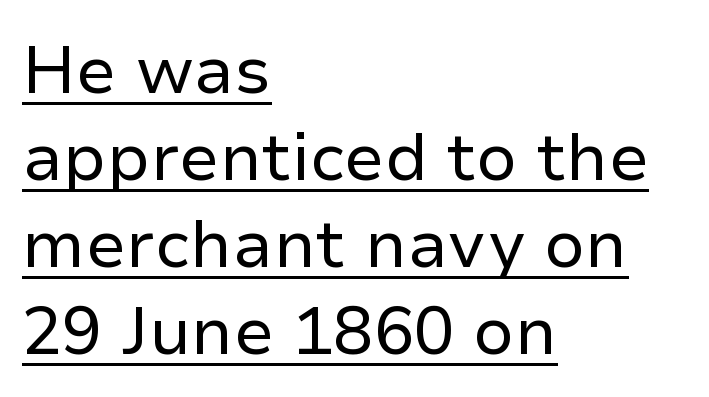
The type sits square on the baseline with zero lean. Horizontal bands of white between lines are of average thickness. In CSS terms this would be text-align: left. Tracking here is standard; glyphs follow each other at the usual distance.
